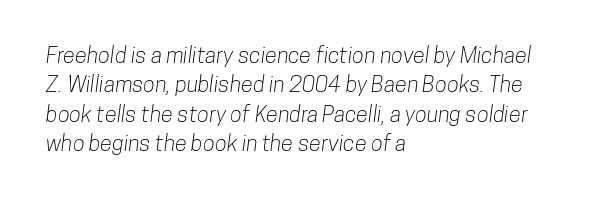
The type is set solid horizontally, with unmodified tracking. The lines in this sample share a left origin and differ only in where they stop. Baseline-to-baseline distance is the conventional proportion of letter height. Type without underlining.
